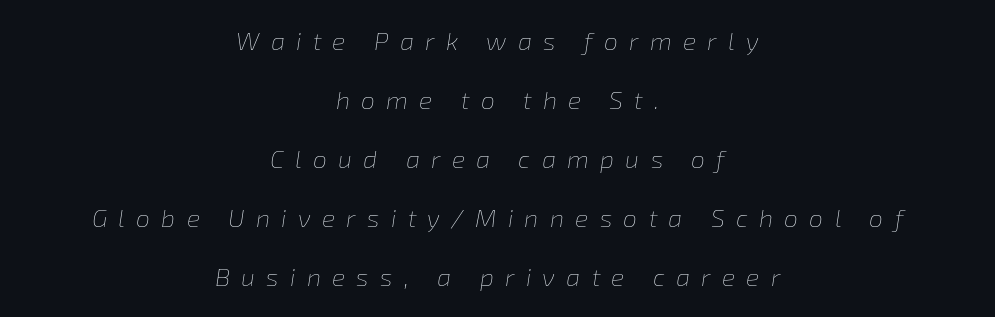
The paragraph shown floats in the horizontal middle. Each row of text sits above clean, open space. Weight: regular or lighter. This sample uses an oblique cut, with every glyph tilted off the vertical. These lines have a slow, spaced-out rhythm from letter to letter. Widely set lines give the paragraph a tall, airy silhouette.
